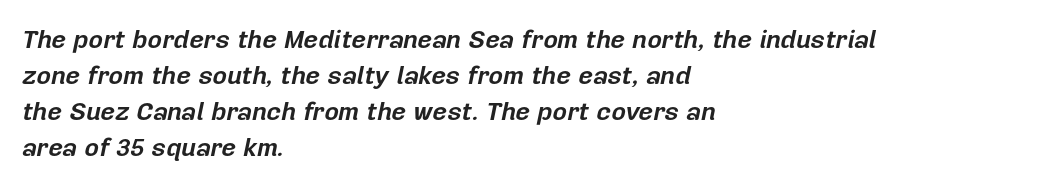
Vertically, the passage feels balanced, rows spaced as you'd expect. The foot of each line stays bare and open. The tracking reads as untouched default to a designer's eye. A student would call this left alignment; a typographer would say flush left, rag right.
